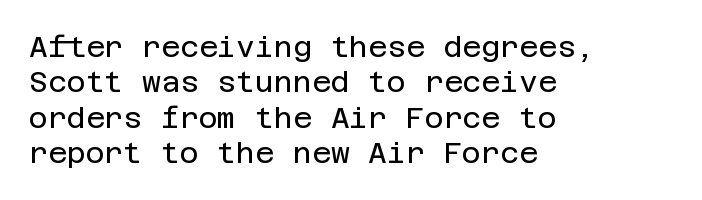
The gaps between neighbouring characters are ordinary and unremarkable. If you drew a ruler down the left edge, every line would touch it. Font category for this specimen: sans-serif. Any mark beneath the type? The region is blank. Tall strokes in this sample are plumb rather than angled.
